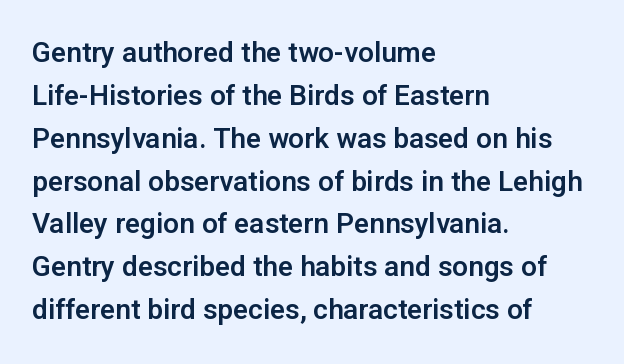
Varying glyph widths throughout — classic text-font behaviour. Only glyphs here, with clear space below each row. The designer went with a sans here, leaving each stem footless. You could call the tracking neutral — neither tight nor loose.
